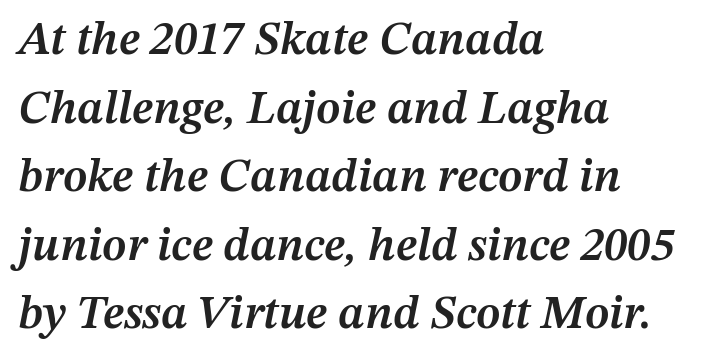
{"italic": "yes", "lean": "right", "slant_degrees": 12, "bold": "semi", "weight": "semibold", "width": "normal", "stroke_contrast": "medium", "x_height": "medium", "monospaced": "no", "underline": "no", "align": "left", "line_spacing": "normal", "line_spacing_ratio": 1.46, "letter_spacing": "normal", "letter_spacing_em": 0.0, "glyph_px": 47}
